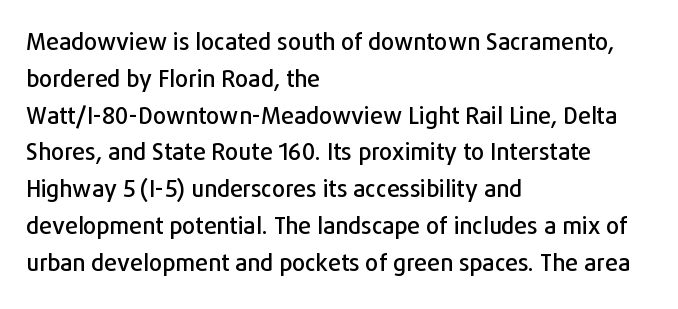
{"italic": "no", "underline": "no", "align": "left", "line_spacing": "normal", "line_spacing_ratio": 1.6, "letter_spacing": "normal", "letter_spacing_em": 0.0, "glyph_px": 23}
